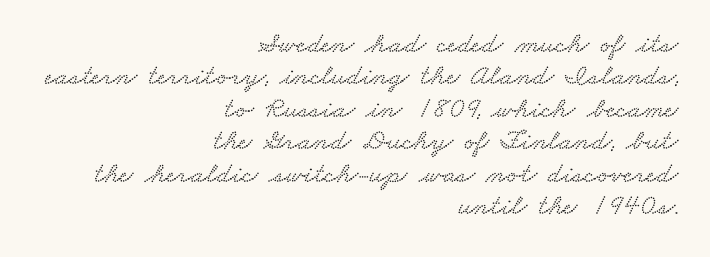
Tightly led — the rows are bunched. This sample has the flowing, uneven cadence of proportional lettering. Each row of text sits above clean, open space. Short and long lines alike share a common ending point at right. Regarding serifs, this sample has them. This rendering leaves character spacing at its baseline value.
